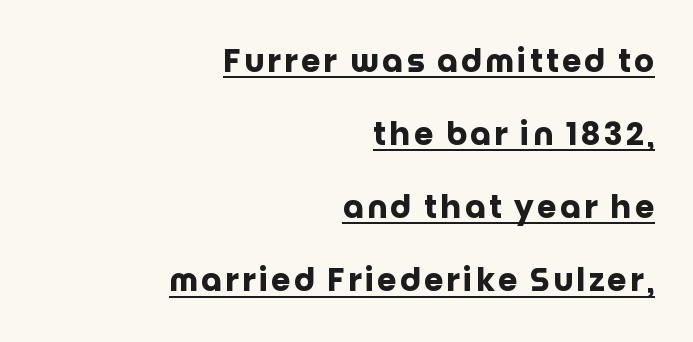
A typesetter would call this leading open, well beyond the default. These lines are composed in type without serifs. The rendered words wear a rule along their underside. Posture: upright roman. You could not count columns in this text — the font is proportionally spaced. Each line ends at the same right margin while the left side varies.
